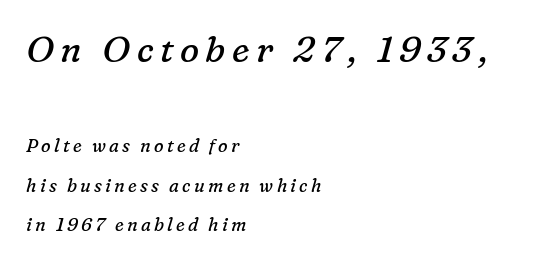
Classification — serif. Every character sits at an angle, as italics do. Each letter keeps its own natural width here, so spacing adapts to shape. The glyphs are unaccompanied by any horizontal stroke below them. Top chunk: large. Bottom chunk: small.
